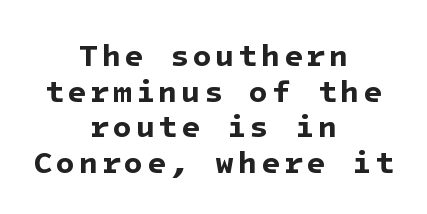
Q: Is the text bold? A: Yes.
Q: Is the typeface a serif or a sans-serif typeface? A: Sans-serif.
Q: Is the text underlined? A: No.
Q: How is the paragraph aligned? A: Centered.
Q: Is the spacing between lines tight, normal or loose? A: Tight.
Q: Width (condensed, normal, or wide)? A: Normal.
Q: Stroke contrast? A: Low.
Q: x-height? A: Medium.
